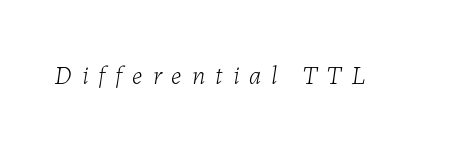
Is this a heavy cut? Hardly; it is regular or lighter. Lines of text with bare space underneath. It's the slanting kind of type. How are the letters spaced? Widely, with obvious added tracking.
